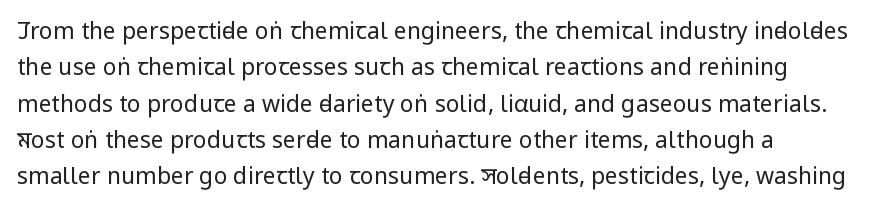
Compared with typical paragraphs, the rows here are spaced about the same. The letterforms sit at book weight or below. Ascenders rise straight up at ninety degrees. The lines are quadded left. Check the space under the baseline: it is left empty. Tracking value appears to be zero — textbook default spacing.
